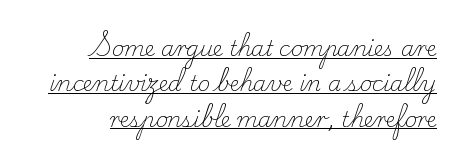
Q: Is the text bold? A: No.
Q: Is the text italic (slanted)? A: Yes.
Q: Is the text underlined? A: Yes.
Q: How is the paragraph aligned? A: Right-aligned.
Q: Is the spacing between letters normal or unusually wide? A: Normal.
Q: Is the spacing between lines tight, normal or loose? A: Normal.
